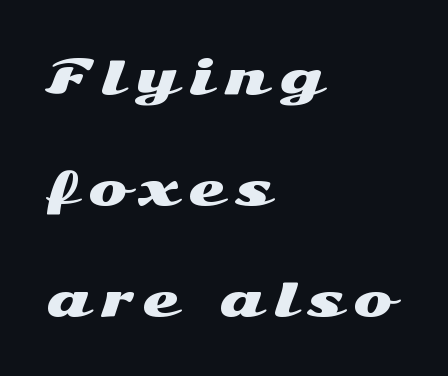
Q: Is the text italic (slanted)? A: Yes.
Q: Is the typeface a serif or a sans-serif typeface? A: Sans-serif.
Q: Is the text underlined? A: No.
Q: How is the paragraph aligned? A: Left-aligned.
Q: Is the spacing between letters normal or unusually wide? A: Unusually wide.
Q: Is the spacing between lines tight, normal or loose? A: Loose.
Q: Width (condensed, normal, or wide)? A: Wide.
Q: Stroke contrast? A: Medium.
Q: x-height? A: Medium.
Q: Monospaced? A: No.
